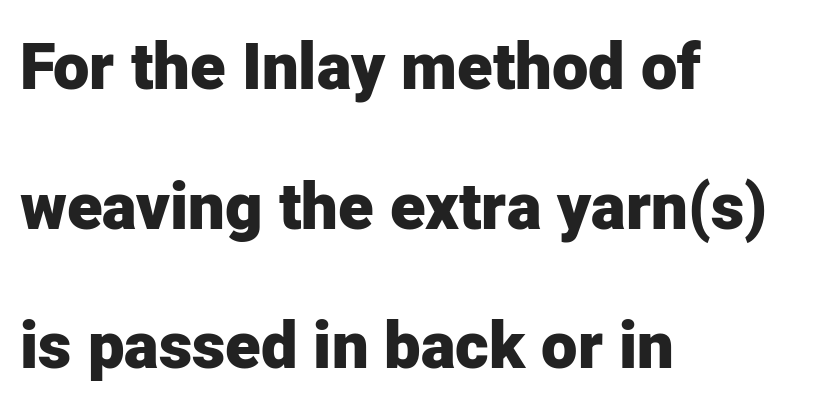
The typesetting leans heavy: a genuine bold. Unmarked baselines from the first word to the last. Rows of type keep a wide berth in the vertical direction. Look at the tracking — it's just the regular setting, nothing added. A typesetter would call this proportional, since set widths differ per character.
